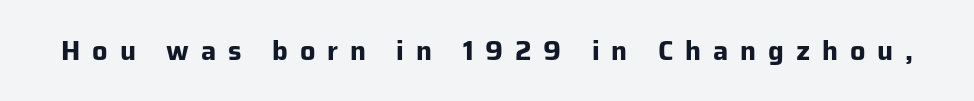
{"italic": "no", "bold": "yes", "underline": "no", "letter_spacing": "wide", "letter_spacing_em": 0.44, "glyph_px": 27}
